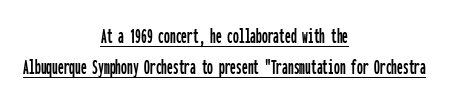
This sample keeps an unexceptional amount of space between lines. In terms of letterspacing, this is plain default setting. The paragraph shown floats in the horizontal middle. Notice how a bar underscores the lettering throughout. The lettering stays uniformly vertical, giving the passage a roman look.
